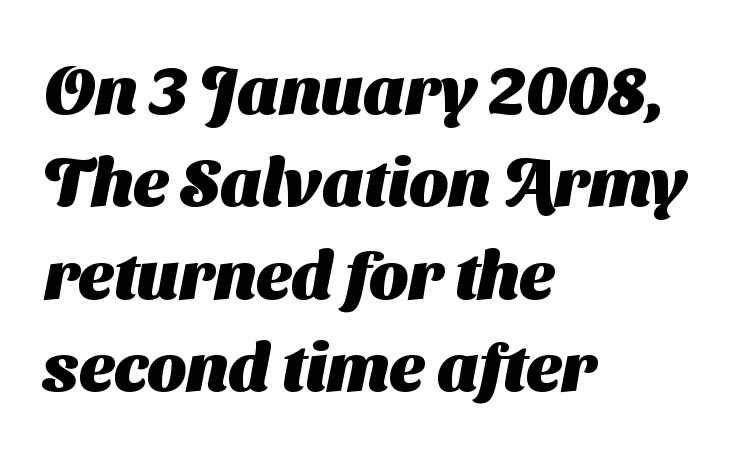
{"serif": "no", "bold": "yes", "weight": "heavy", "width": "normal", "stroke_contrast": "medium", "x_height": "medium", "monospaced": "no", "underline": "no", "align": "left", "line_spacing": "normal", "line_spacing_ratio": 1.36, "letter_spacing": "normal", "letter_spacing_em": 0.0, "glyph_px": 68}
